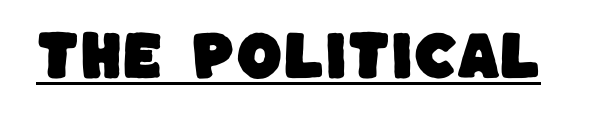
The image shows 53 px sans-serif type; set normal letter spacing, underlined; low stroke contrast and a large x-height.
